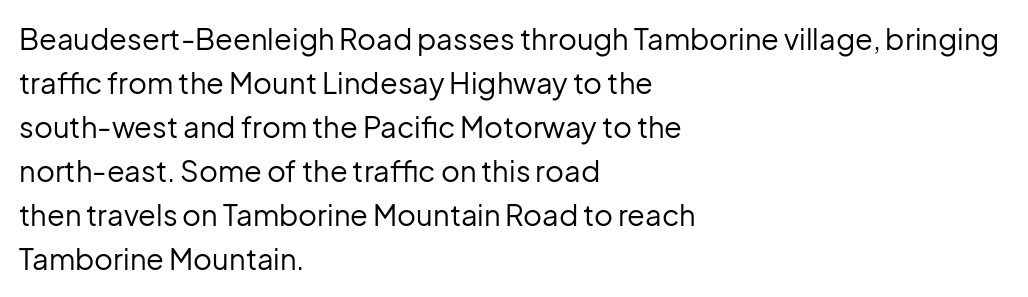
These lines keep a tight, regular rhythm from letter to letter. Think of a printed novel: that variable character pitch is what you see here. Each new line begins a customary step beneath the previous one. These lines are composed in type without serifs.
